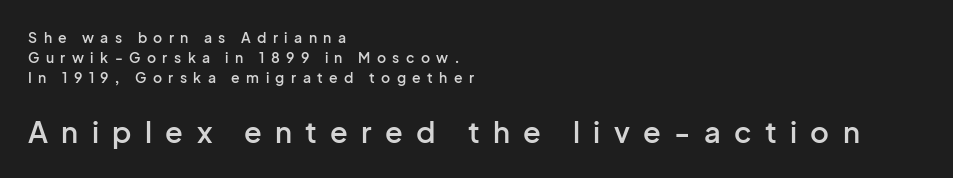
I'd call this a sans setting — the letters go barefoot. Here the glyphs are tracked loosely, breaking word shapes into spaced letters. Notice the strokes are somewhat thickened but not fully heavy: this is a semibold. This layout puts the modest block above and the oversized block below. Ascenders rise straight up at ninety degrees.
